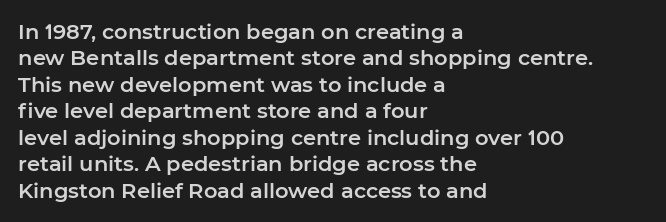
{"italic": "no", "underline": "no", "align": "left", "line_spacing": "normal", "line_spacing_ratio": 1.26, "letter_spacing": "normal", "letter_spacing_em": 0.0, "glyph_px": 21}
